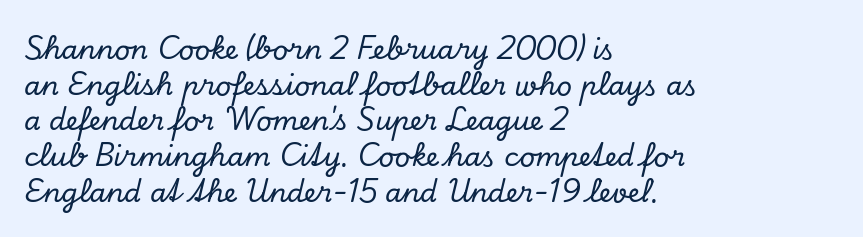
{"italic": "yes", "lean": "right", "slant_degrees": 13, "underline": "no", "align": "left", "line_spacing": "normal", "line_spacing_ratio": 1.32, "letter_spacing": "normal", "letter_spacing_em": 0.0, "glyph_px": 27}
